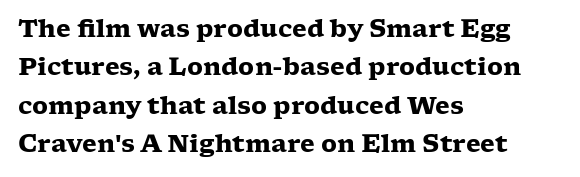
Check the space under the baseline: it is left empty. A classic flush-left, rag-right setting is used for this passage. These lines sit exactly where default settings would place them. Students, note that the glyphs here touch the page at normal intervals. The type sits square on the baseline with zero lean.
